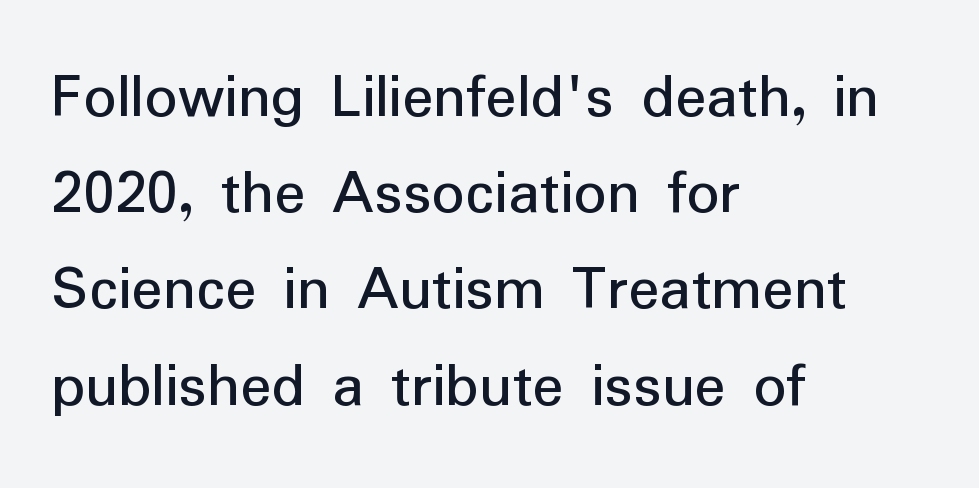
{"serif": "no", "italic": "no", "bold": "no", "weight": "regular", "width": "normal", "stroke_contrast": "low", "x_height": "medium", "monospaced": "no", "underline": "no", "align": "left", "line_spacing": "normal", "line_spacing_ratio": 1.48, "letter_spacing": "normal", "letter_spacing_em": 0.0, "glyph_px": 65}
